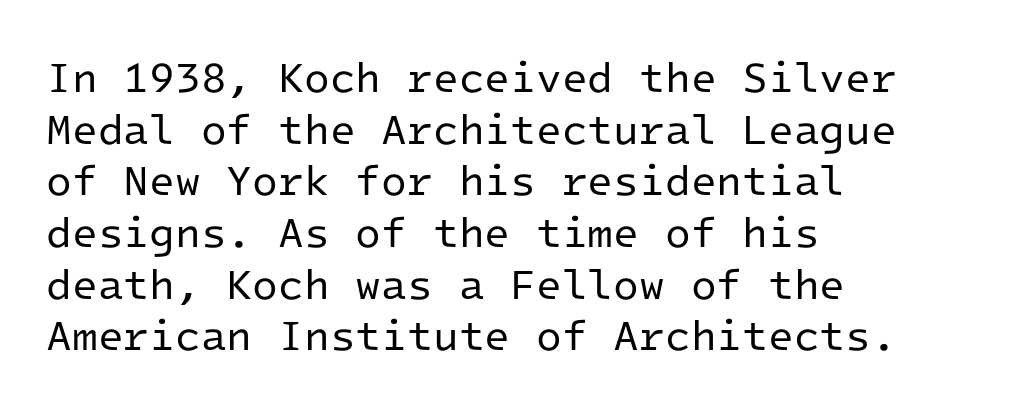
Q: Is the text bold? A: No.
Q: Is the text italic (slanted)? A: No, it is upright.
Q: Is the typeface a serif or a sans-serif typeface? A: Sans-serif.
Q: Is the text underlined? A: No.
Q: How is the paragraph aligned? A: Left-aligned.
Q: Is the spacing between letters normal or unusually wide? A: Normal.
Q: Width (condensed, normal, or wide)? A: Normal.
Q: Stroke contrast? A: Low.
Q: x-height? A: Medium.
Q: Monospaced? A: Yes.
